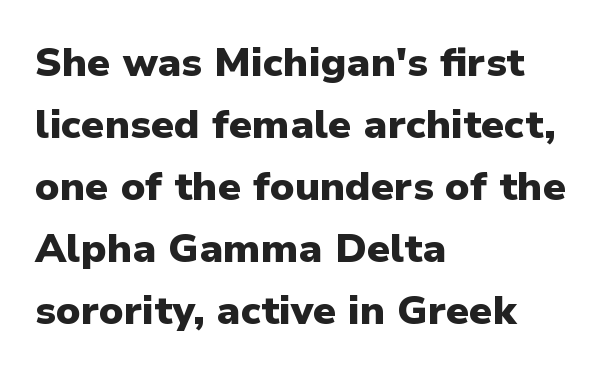
{"serif": "no", "italic": "no", "bold": "yes", "weight": "heavy", "width": "normal", "stroke_contrast": "low", "x_height": "medium", "monospaced": "no", "underline": "no", "align": "left", "line_spacing": "normal", "line_spacing_ratio": 1.55, "letter_spacing": "normal", "letter_spacing_em": 0.0, "glyph_px": 40}
